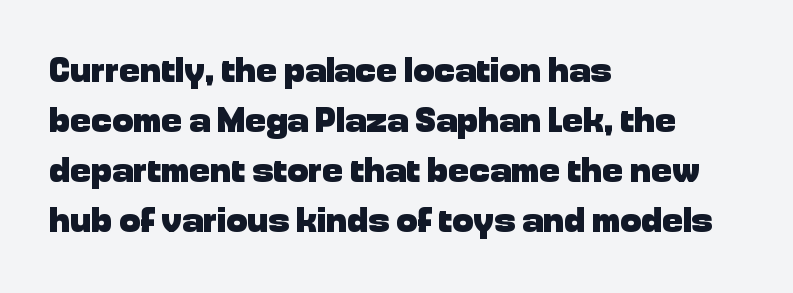
Q: Is the text bold? A: Yes.
Q: Is the text italic (slanted)? A: No, it is upright.
Q: Is the typeface a serif or a sans-serif typeface? A: Sans-serif.
Q: Is the text underlined? A: No.
Q: How is the paragraph aligned? A: Left-aligned.
Q: Is the spacing between letters normal or unusually wide? A: Normal.
Q: Is the spacing between lines tight, normal or loose? A: Normal.
Q: Width (condensed, normal, or wide)? A: Normal.
Q: Stroke contrast? A: Low.
Q: x-height? A: Medium.
Q: Monospaced? A: No.
